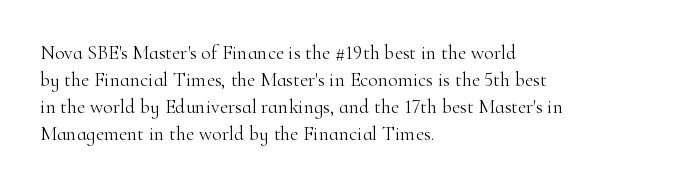
The image shows 20 px text type, upright; set left-aligned, normal line spacing (1.35x), normal letter spacing, not underlined.
